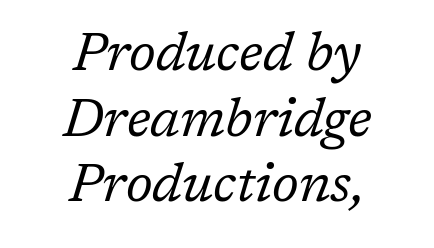
A typesetter would label this face a serif. The area under the type is left untouched. This sample uses an oblique cut, with every glyph tilted off the vertical. In terms of letterspacing, this is plain default setting. Does the copy run flush right? No — it is centered line by line.
